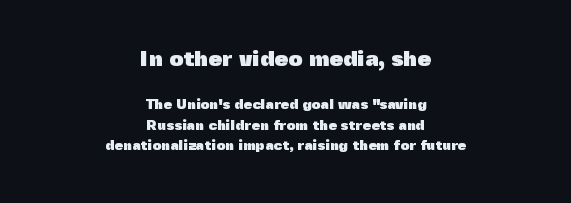
{"italic": "no", "bold": "yes", "underline": "no", "align": "center", "line_spacing": "normal", "line_spacing_ratio": 1.45, "letter_spacing": "normal", "letter_spacing_em": 0.0, "larger_block": "first", "size_ratio": 1.57, "glyph_px": 22}
